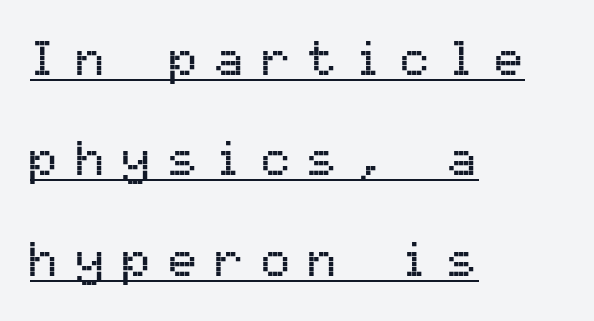
Q: Is the text italic (slanted)? A: No, it is upright.
Q: Is the typeface a serif or a sans-serif typeface? A: Sans-serif.
Q: Is the text underlined? A: Yes.
Q: How is the paragraph aligned? A: Left-aligned.
Q: Is the spacing between letters normal or unusually wide? A: Unusually wide.
Q: Is the spacing between lines tight, normal or loose? A: Loose.
Q: Width (condensed, normal, or wide)? A: Normal.
Q: Stroke contrast? A: Medium.
Q: x-height? A: Medium.
Q: Monospaced? A: Yes.
